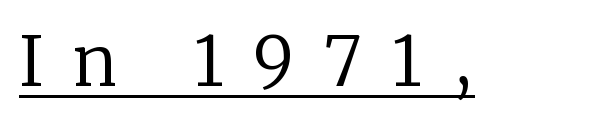
{"serif": "yes", "italic": "no", "bold": "no", "weight": "regular", "width": "normal", "stroke_contrast": "low", "x_height": "medium", "monospaced": "no", "underline": "yes", "letter_spacing": "wide", "letter_spacing_em": 0.44, "glyph_px": 68}
